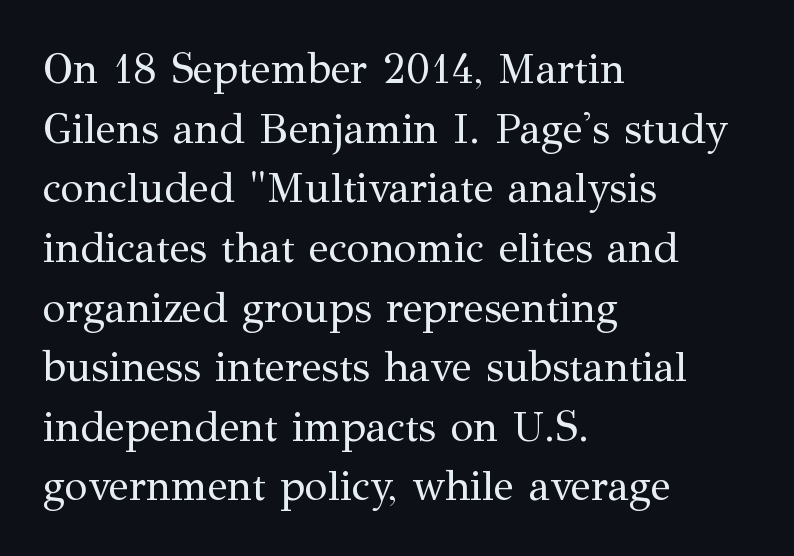
{"serif": "yes", "italic": "no", "bold": "no", "weight": "regular", "width": "normal", "stroke_contrast": "medium", "x_height": "medium", "monospaced": "no", "underline": "no", "align": "left", "line_spacing": "normal", "line_spacing_ratio": 1.42, "letter_spacing": "normal", "letter_spacing_em": 0.0, "glyph_px": 42}
